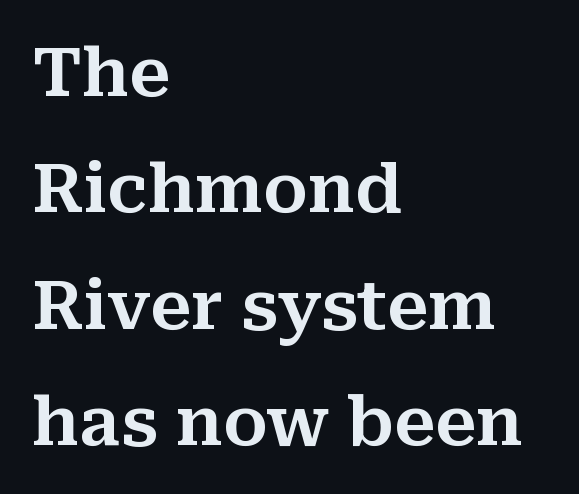
The image shows 68 px serif type, upright; set left-aligned, line spacing 1.71x, normal letter spacing, not underlined; medium stroke contrast and a medium x-height.
